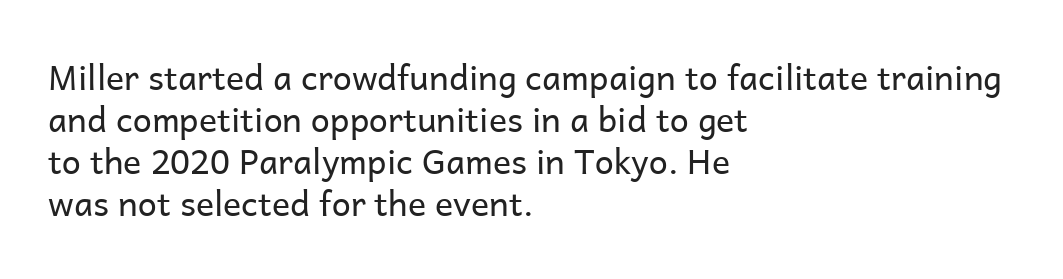
In CSS terms this would be text-align: left. Spacing between characters is what you'd get straight out of the box. These glyphs show unthickened strokes, regular width or finer. This is roman type, the default non-slanted kind.
